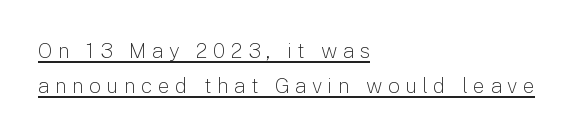
The image shows 21 px text type, upright; set left-aligned, normal line spacing (1.67x), unusually wide letter spacing (+0.26 em), underlined.
